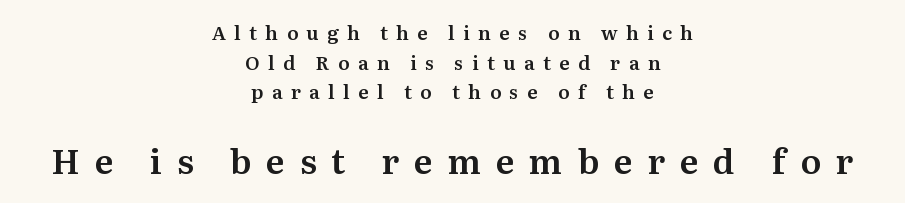
{"serif": "yes", "italic": "no", "width": "normal", "stroke_contrast": "medium", "x_height": "medium", "monospaced": "no", "underline": "no", "align": "center", "line_spacing": "normal", "line_spacing_ratio": 1.56, "letter_spacing": "wide", "letter_spacing_em": 0.44, "larger_block": "second", "size_ratio": 1.79, "glyph_px": 34}
